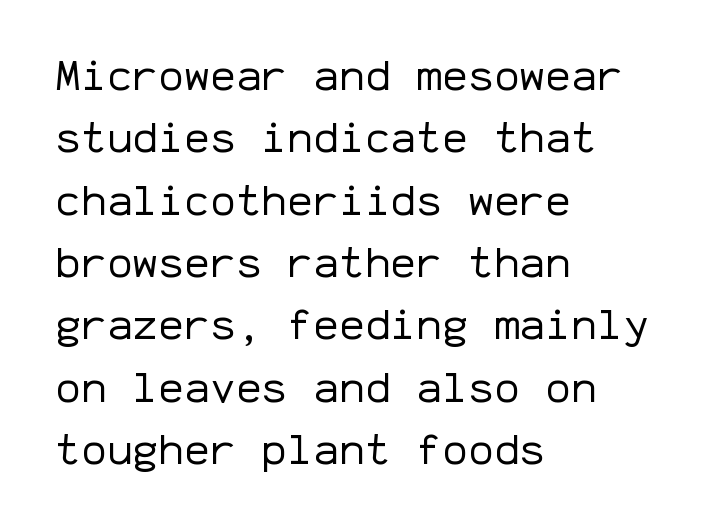
{"serif": "no", "italic": "no", "bold": "no", "weight": "regular", "width": "normal", "stroke_contrast": "low", "x_height": "medium", "monospaced": "yes", "underline": "no", "align": "left", "line_spacing": "normal", "line_spacing_ratio": 1.45, "letter_spacing": "normal", "letter_spacing_em": 0.0, "glyph_px": 43}
